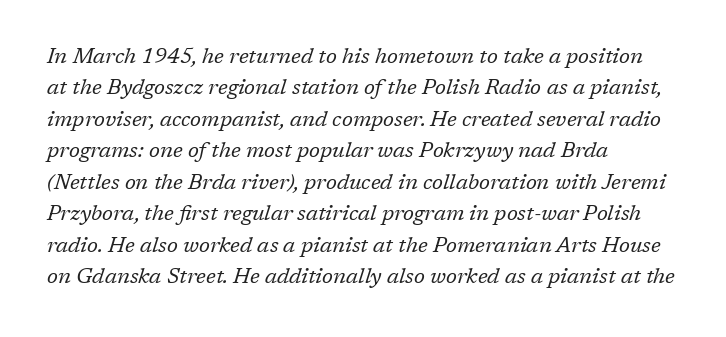
Q: Is the text bold? A: No.
Q: Is the text italic (slanted)? A: Yes, it leans right by about 17 degrees.
Q: Is the text underlined? A: No.
Q: How is the paragraph aligned? A: Left-aligned.
Q: Is the spacing between letters normal or unusually wide? A: Normal.
Q: Is the spacing between lines tight, normal or loose? A: Normal.
